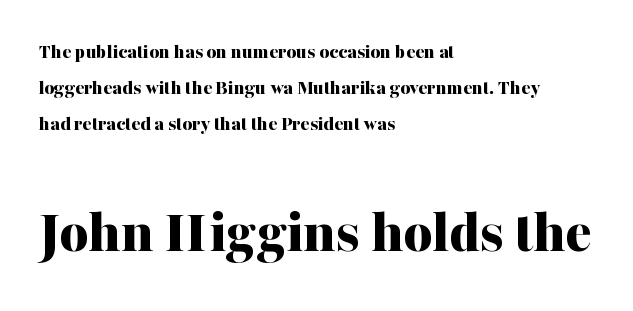
Q: Is the text bold? A: Yes.
Q: Is the text italic (slanted)? A: No, it is upright.
Q: Is the typeface a serif or a sans-serif typeface? A: Serif.
Q: Is the text underlined? A: No.
Q: How is the paragraph aligned? A: Left-aligned.
Q: Is the spacing between letters normal or unusually wide? A: Normal.
Q: Which block of text is set in a larger size, the first (top) or the second (bottom)? A: The second (bottom) one.
Q: Width (condensed, normal, or wide)? A: Normal.
Q: Stroke contrast? A: Medium.
Q: x-height? A: Medium.
Q: Monospaced? A: No.
